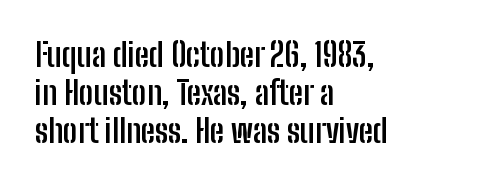
The image shows 32 px semibold, condensed sans-serif type, upright; set left-aligned, line spacing 1.18x, normal letter spacing, not underlined; low stroke contrast and a medium x-height.
